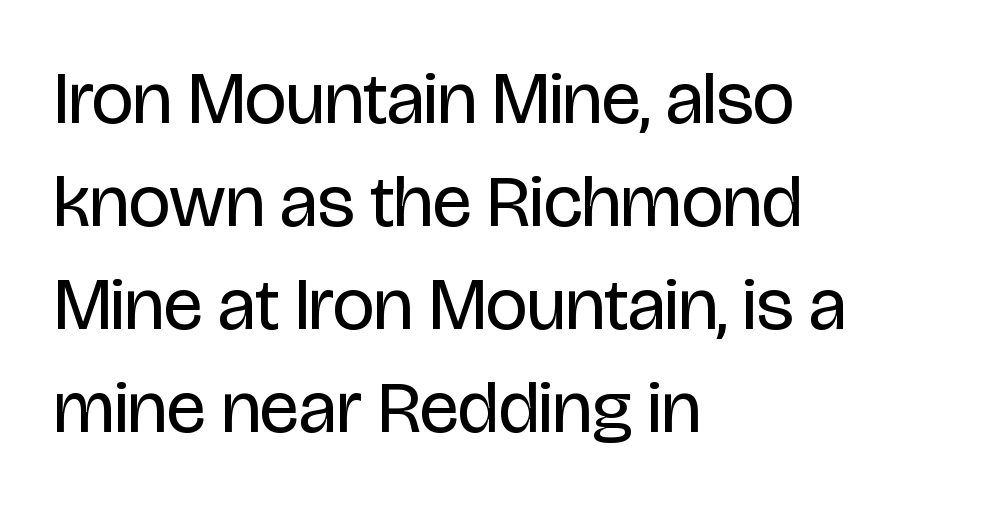
Q: Is the text bold? A: No.
Q: Is the text italic (slanted)? A: No, it is upright.
Q: Is the typeface a serif or a sans-serif typeface? A: Sans-serif.
Q: Is the text underlined? A: No.
Q: How is the paragraph aligned? A: Left-aligned.
Q: Is the spacing between letters normal or unusually wide? A: Normal.
Q: Is the spacing between lines tight, normal or loose? A: Normal.
Q: Width (condensed, normal, or wide)? A: Condensed.
Q: Stroke contrast? A: Low.
Q: x-height? A: Large.
Q: Monospaced? A: No.
